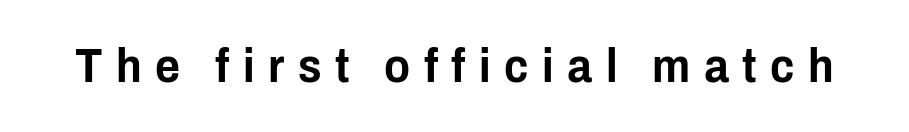
Upright lettering throughout. Nobody drew a line under any word here. Grotesque or geometric, the face here clearly has no serifs. There is plenty of visible air inserted between adjacent glyphs.
